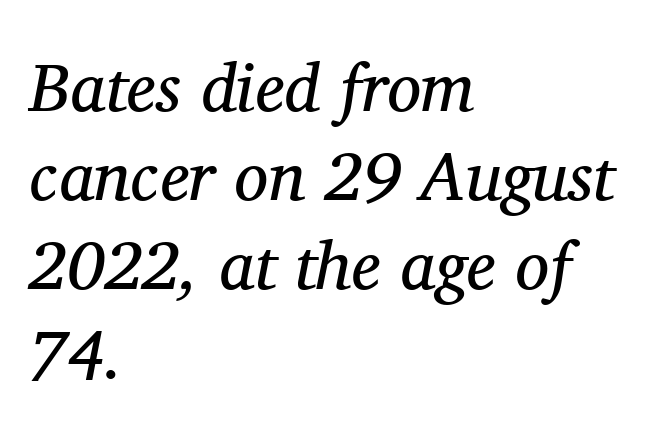
Q: Is the text bold? A: No.
Q: Is the text italic (slanted)? A: Yes, it leans right by about 11 degrees.
Q: Is the typeface a serif or a sans-serif typeface? A: Serif.
Q: Is the text underlined? A: No.
Q: How is the paragraph aligned? A: Left-aligned.
Q: Is the spacing between letters normal or unusually wide? A: Normal.
Q: Is the spacing between lines tight, normal or loose? A: Normal.
Q: Width (condensed, normal, or wide)? A: Normal.
Q: Stroke contrast? A: Medium.
Q: x-height? A: Medium.
Q: Monospaced? A: No.
